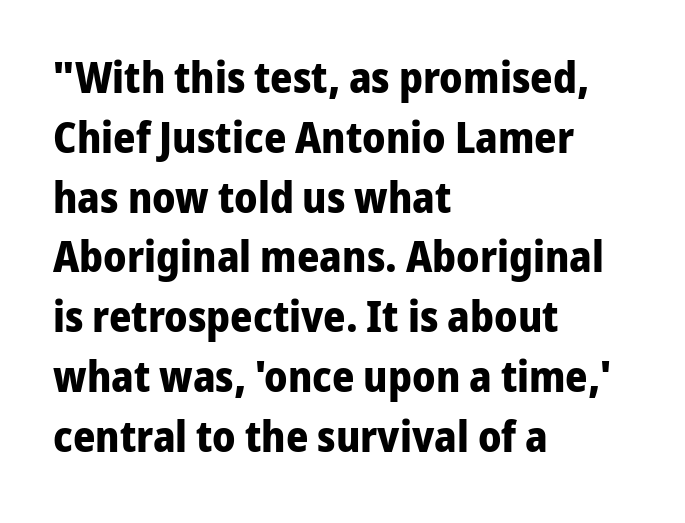
Q: Is the text bold? A: Yes.
Q: Is the text italic (slanted)? A: No, it is upright.
Q: Is the typeface a serif or a sans-serif typeface? A: Sans-serif.
Q: Is the text underlined? A: No.
Q: How is the paragraph aligned? A: Left-aligned.
Q: Is the spacing between letters normal or unusually wide? A: Normal.
Q: Is the spacing between lines tight, normal or loose? A: Normal.
Q: Width (condensed, normal, or wide)? A: Normal.
Q: Stroke contrast? A: Low.
Q: x-height? A: Medium.
Q: Monospaced? A: No.
